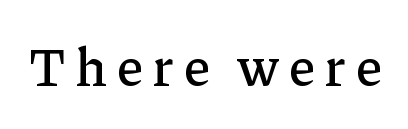
Q: Is the text italic (slanted)? A: No, it is upright.
Q: Is the typeface a serif or a sans-serif typeface? A: Serif.
Q: Is the text underlined? A: No.
Q: Width (condensed, normal, or wide)? A: Normal.
Q: Stroke contrast? A: Low.
Q: x-height? A: Medium.
Q: Monospaced? A: No.
